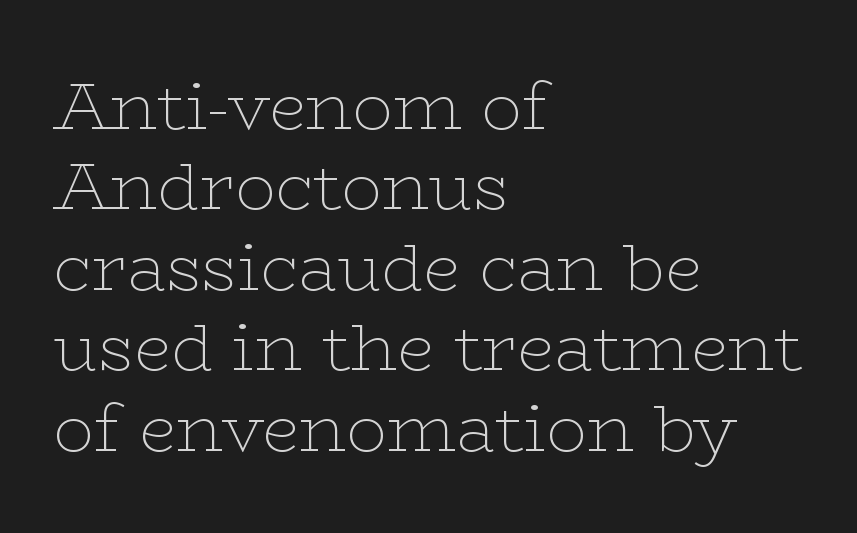
Stem width sits at or under what a default text font uses. The rendering keeps characters at their native spacing. Spacing verdict: proportional, widths tailored to each character. Upright lettering throughout. The rendering shows small feet on the letterforms — a serif design. One-word summary of the alignment: left.
